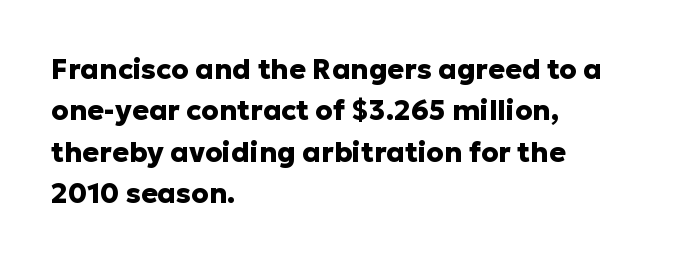
{"serif": "no", "italic": "no", "bold": "yes", "weight": "heavy", "width": "normal", "stroke_contrast": "low", "x_height": "medium", "monospaced": "no", "underline": "no", "align": "left", "line_spacing": "normal", "line_spacing_ratio": 1.48, "letter_spacing": "normal", "letter_spacing_em": 0.0, "glyph_px": 28}
